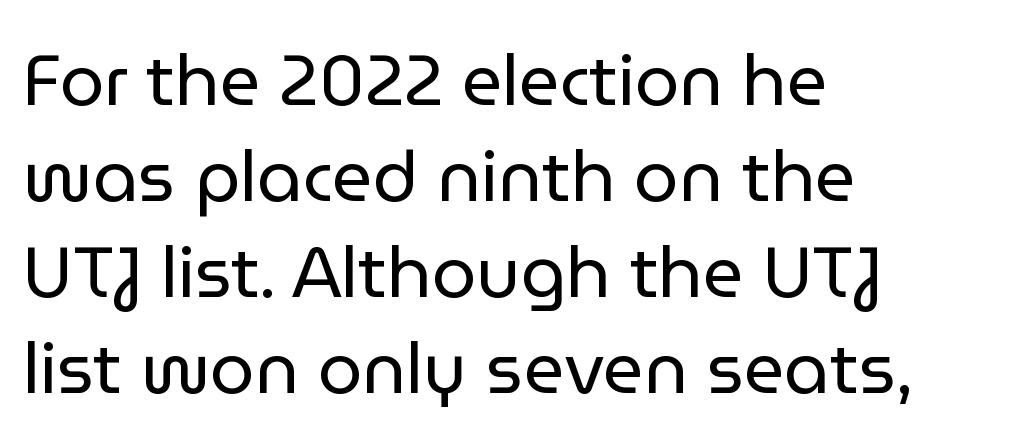
{"serif": "no", "italic": "no", "bold": "no", "weight": "regular", "width": "normal", "stroke_contrast": "low", "x_height": "medium", "monospaced": "no", "underline": "no", "align": "left", "line_spacing": "normal", "line_spacing_ratio": 1.35, "letter_spacing": "normal", "letter_spacing_em": 0.0, "glyph_px": 71}
